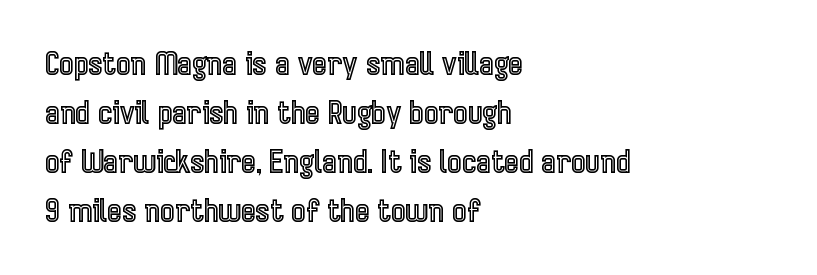
Q: Is the text italic (slanted)? A: No, it is upright.
Q: Is the text underlined? A: No.
Q: How is the paragraph aligned? A: Left-aligned.
Q: Is the spacing between letters normal or unusually wide? A: Normal.
Q: Is the spacing between lines tight, normal or loose? A: Normal.
Q: Width (condensed, normal, or wide)? A: Condensed.
Q: x-height? A: Medium.
Q: Monospaced? A: No.
